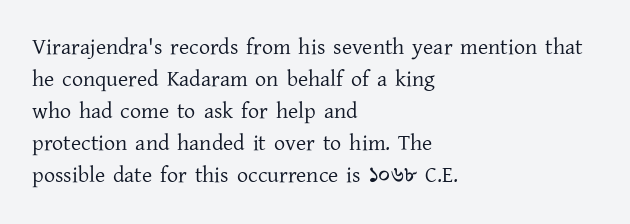
Q: Is the text bold? A: No.
Q: Is the text italic (slanted)? A: No, it is upright.
Q: Is the text underlined? A: No.
Q: How is the paragraph aligned? A: Left-aligned.
Q: Is the spacing between letters normal or unusually wide? A: Normal.
Q: Is the spacing between lines tight, normal or loose? A: Normal.
